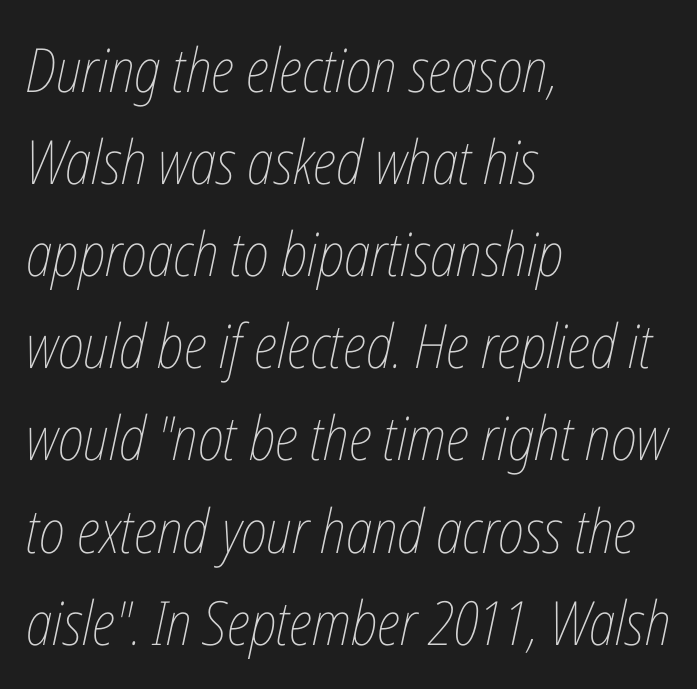
{"italic": "yes", "lean": "right", "slant_degrees": 12, "bold": "no", "weight": "thin", "width": "condensed", "stroke_contrast": "low", "x_height": "medium", "monospaced": "no", "underline": "no", "align": "left", "line_spacing": "normal", "line_spacing_ratio": 1.51, "letter_spacing": "normal", "letter_spacing_em": 0.0, "glyph_px": 61}
